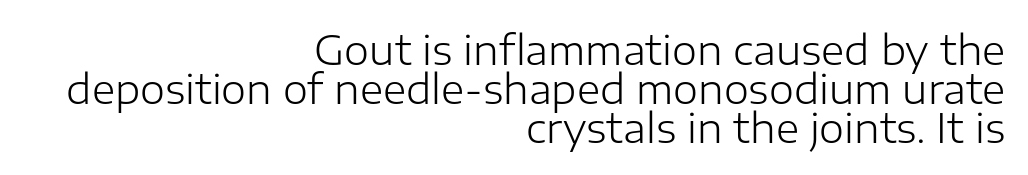
Students, note that the glyphs here touch the page at normal intervals. Font category for this specimen: sans-serif. No chunkiness to these letters — they're not bold. Proportional: the letters do not fall into vertical columns. Nobody drew a line under any word here. In terms of posture, this sample is upright.
